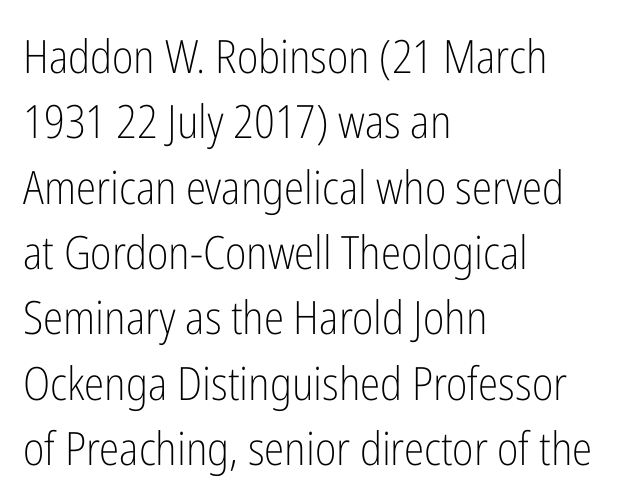
You can tell it's not italic because the verticals are truly vertical. Notice how descenders clear the ascenders below comfortably — that's standard leading. Stem width sits at or under what a default text font uses. One-word summary of the alignment: left. No word sits above an underline.
